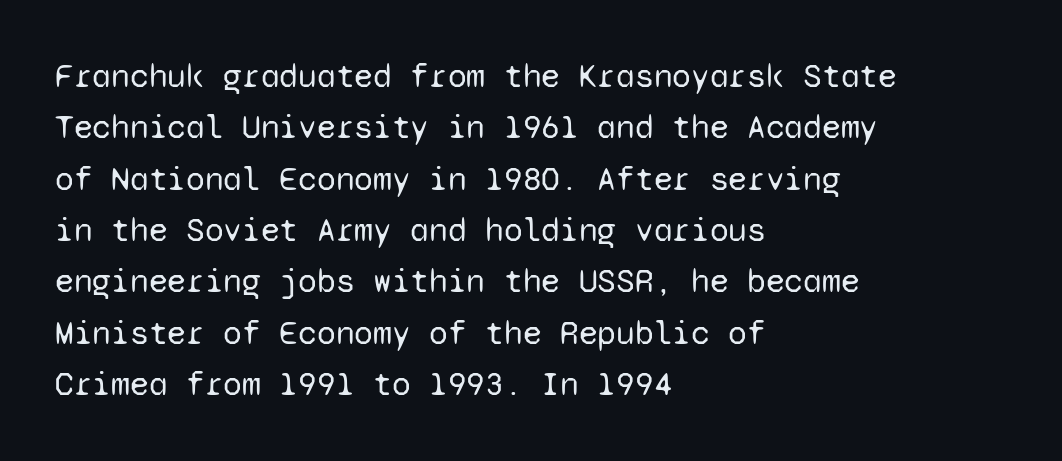
Q: Is the text bold? A: No.
Q: Is the text italic (slanted)? A: No, it is upright.
Q: Is the typeface a serif or a sans-serif typeface? A: Sans-serif.
Q: Is the text underlined? A: No.
Q: How is the paragraph aligned? A: Left-aligned.
Q: Is the spacing between letters normal or unusually wide? A: Normal.
Q: Is the spacing between lines tight, normal or loose? A: Normal.
Q: Width (condensed, normal, or wide)? A: Normal.
Q: Stroke contrast? A: Low.
Q: x-height? A: Medium.
Q: Monospaced? A: Yes.
